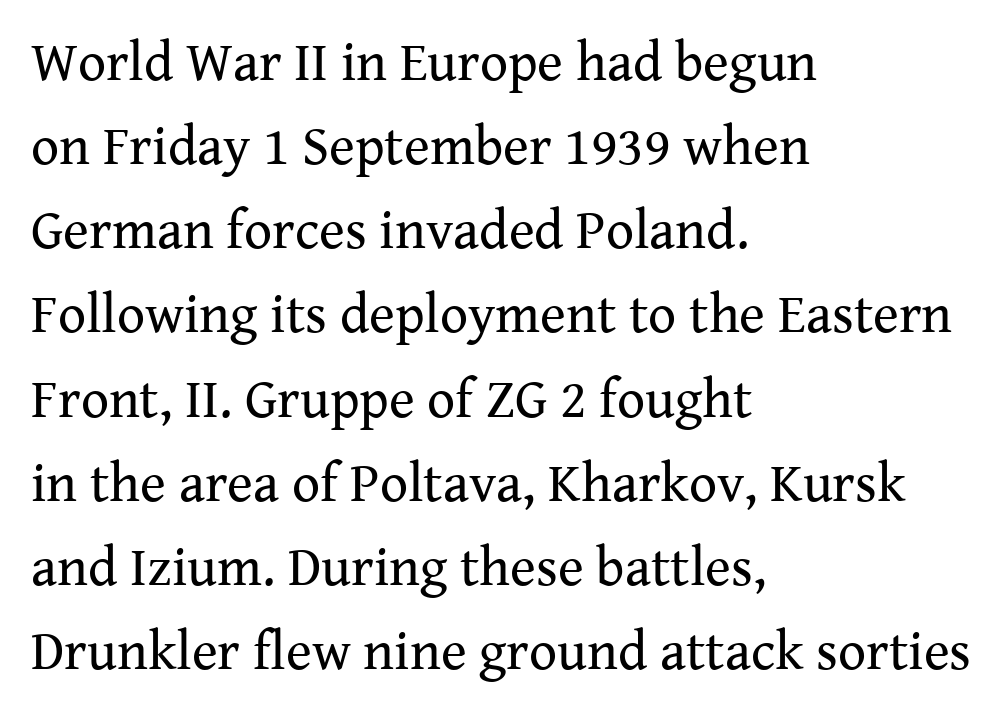
The strokes are not fattened; the text isn't bold. Regarding leading, the lines here are spaced in the standard way. Visually the block forms a straight wall on the left and a jagged coastline on the right. The letters sit at their default tracking, neither squeezed nor spread.
